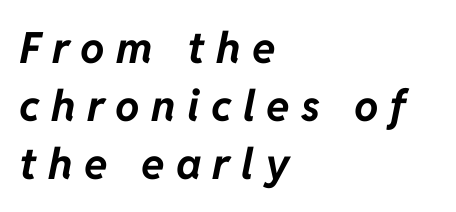
{"italic": "yes", "lean": "right", "slant_degrees": 11, "bold": "yes", "weight": "bold", "width": "normal", "stroke_contrast": "low", "x_height": "medium", "monospaced": "no", "underline": "no", "align": "left", "line_spacing": "normal", "line_spacing_ratio": 1.35, "letter_spacing": "wide", "letter_spacing_em": 0.26, "glyph_px": 43}
